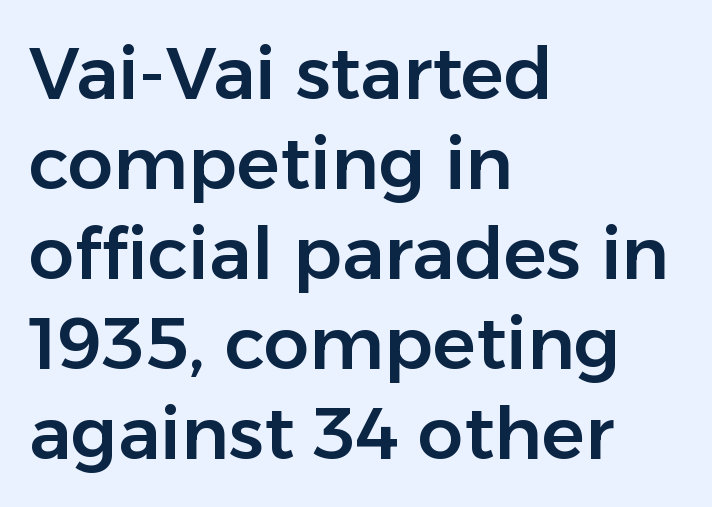
Q: Is the text italic (slanted)? A: No, it is upright.
Q: Is the typeface a serif or a sans-serif typeface? A: Sans-serif.
Q: Is the text underlined? A: No.
Q: How is the paragraph aligned? A: Left-aligned.
Q: Is the spacing between letters normal or unusually wide? A: Normal.
Q: Is the spacing between lines tight, normal or loose? A: Normal.
Q: Width (condensed, normal, or wide)? A: Normal.
Q: Stroke contrast? A: Low.
Q: x-height? A: Medium.
Q: Monospaced? A: No.
